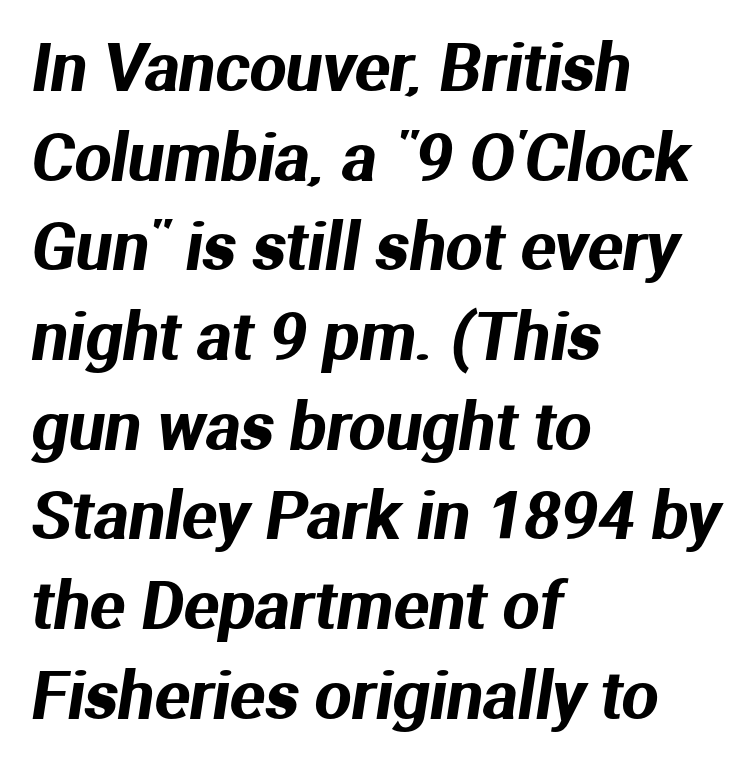
In terms of letterform style, serifs are entirely absent. Nobody touched the tracking dial on this one. Interline gaps are of average width in this sample. Line starts are locked; line ends wander.
